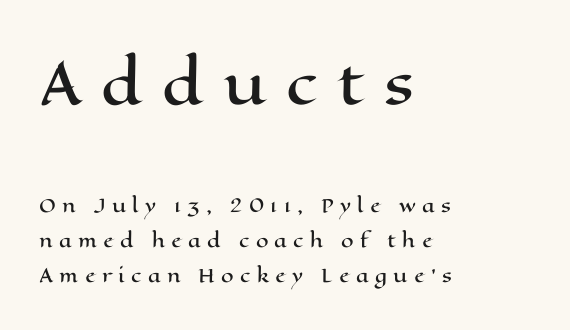
The image shows 55 px wide type, upright; set left-aligned, loose line spacing (1.94x), unusually wide letter spacing (+0.35 em), not underlined; the first (top) block is 3.06x larger; high stroke contrast and a medium x-height.
